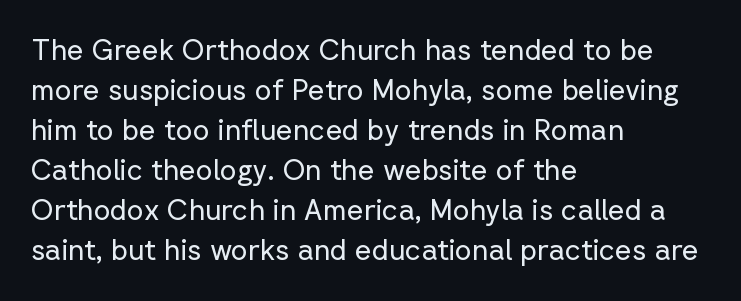
{"serif": "no", "italic": "no", "bold": "no", "weight": "regular", "width": "normal", "stroke_contrast": "low", "x_height": "medium", "monospaced": "no", "underline": "no", "align": "left", "line_spacing": "normal", "line_spacing_ratio": 1.38, "letter_spacing": "normal", "letter_spacing_em": 0.0, "glyph_px": 29}
